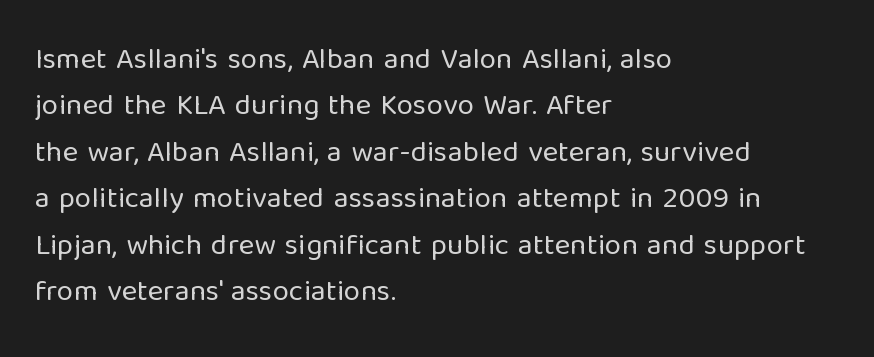
The image shows 30 px regular-weight sans-serif type, upright; set left-aligned, normal line spacing (1.55x), normal letter spacing, not underlined; low stroke contrast and a medium x-height.
